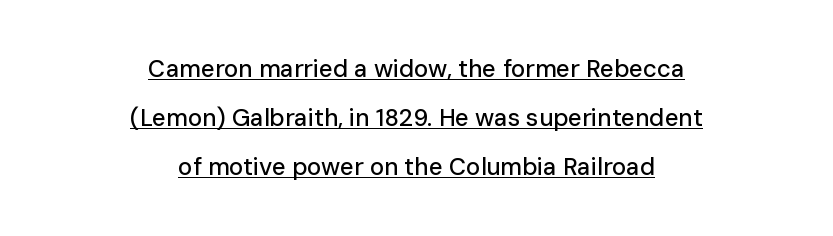
Q: Is the text italic (slanted)? A: No, it is upright.
Q: Is the text underlined? A: Yes.
Q: How is the paragraph aligned? A: Centered.
Q: Is the spacing between letters normal or unusually wide? A: Normal.
Q: Is the spacing between lines tight, normal or loose? A: Loose.
